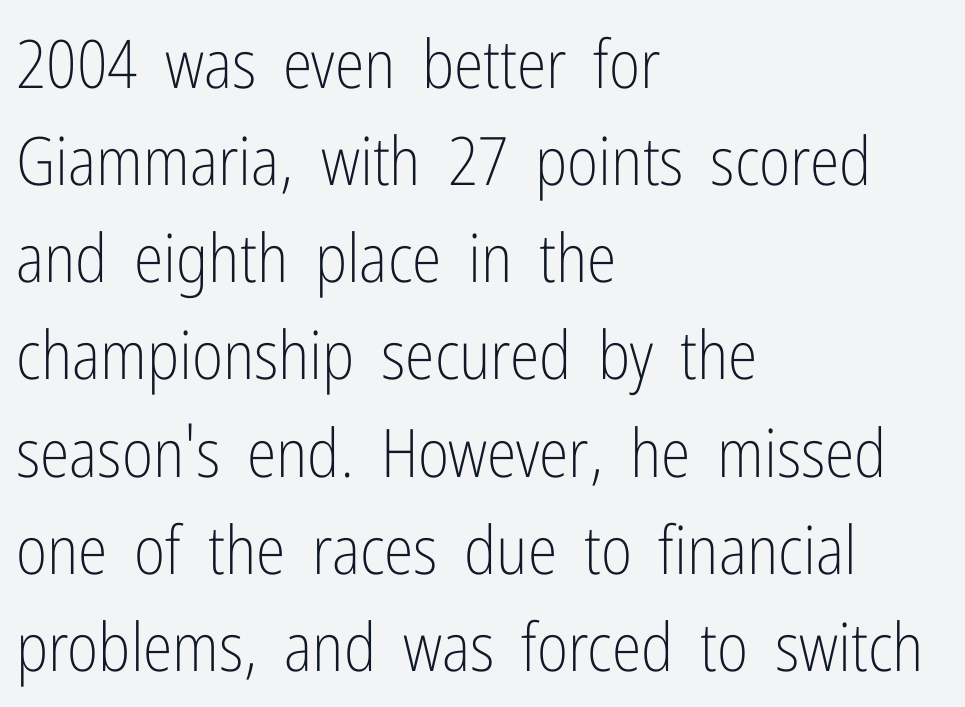
Q: Is the text bold? A: No.
Q: Is the text italic (slanted)? A: No, it is upright.
Q: Is the typeface a serif or a sans-serif typeface? A: Sans-serif.
Q: Is the text underlined? A: No.
Q: How is the paragraph aligned? A: Left-aligned.
Q: Is the spacing between letters normal or unusually wide? A: Normal.
Q: Is the spacing between lines tight, normal or loose? A: Normal.
Q: Width (condensed, normal, or wide)? A: Condensed.
Q: Stroke contrast? A: Low.
Q: x-height? A: Medium.
Q: Monospaced? A: No.
